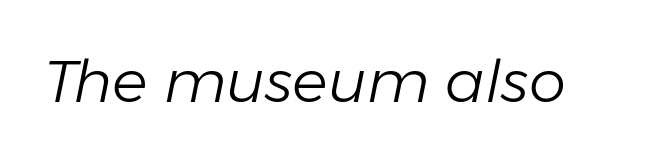
The image shows 59 px light type, italic (leaning right); set normal letter spacing, not underlined; low stroke contrast and a medium x-height.
